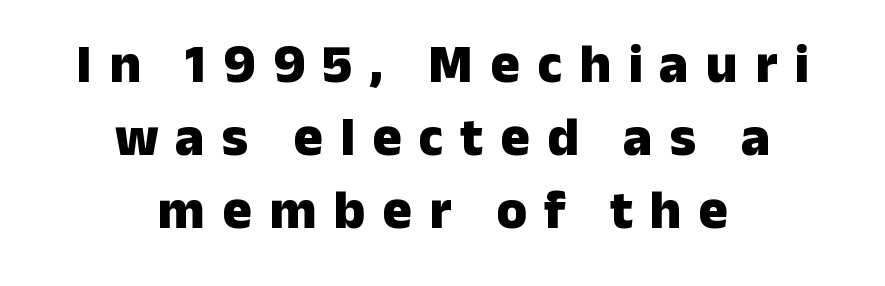
What kind of face is this? One without serifs — a sans. Each glyph is drawn with heavy, bold strokes. The leading is moderate, giving the passage an even texture. Note the varied advance widths — an 'i' is clearly narrower than an 'm'. The string is rendered with underlining switched off. The compositor balanced each line on the midline.
